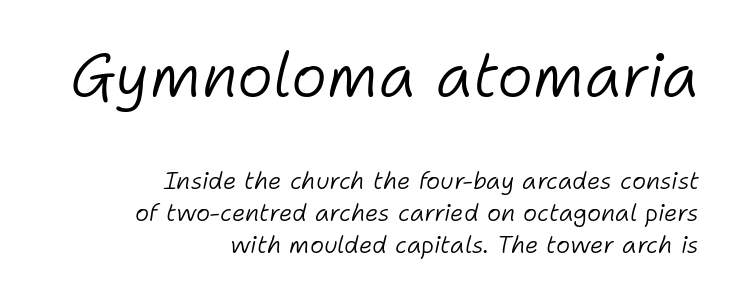
{"italic": "yes", "lean": "right", "slant_degrees": 11, "bold": "no", "weight": "light", "width": "normal", "stroke_contrast": "low", "x_height": "medium", "monospaced": "no", "underline": "no", "align": "right", "line_spacing": "normal", "line_spacing_ratio": 1.34, "letter_spacing": "normal", "letter_spacing_em": 0.0, "larger_block": "first", "size_ratio": 2.54, "glyph_px": 61}
